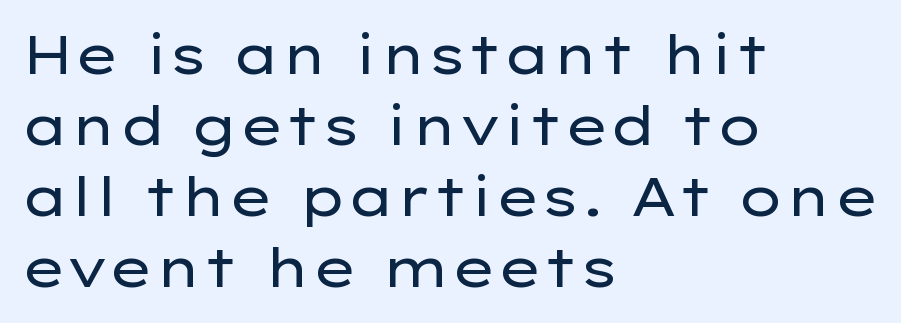
Q: Is the text bold? A: No.
Q: Is the text italic (slanted)? A: No, it is upright.
Q: Is the typeface a serif or a sans-serif typeface? A: Sans-serif.
Q: Is the text underlined? A: No.
Q: How is the paragraph aligned? A: Left-aligned.
Q: Is the spacing between letters normal or unusually wide? A: Normal.
Q: Is the spacing between lines tight, normal or loose? A: Normal.
Q: Width (condensed, normal, or wide)? A: Wide.
Q: Stroke contrast? A: Low.
Q: x-height? A: Medium.
Q: Monospaced? A: No.
